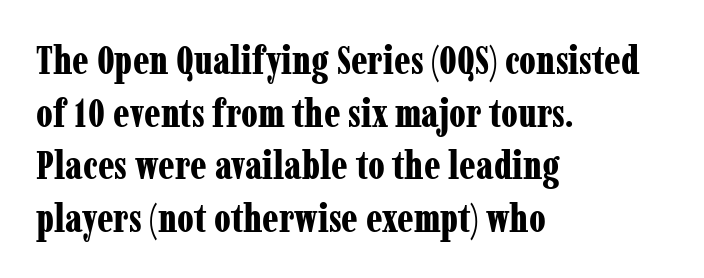
The passage shown is not underscored anywhere. A typesetter would call this proportional, since set widths differ per character. Tall strokes in this sample are plumb rather than angled. Caption: standard tracking, unaltered.
